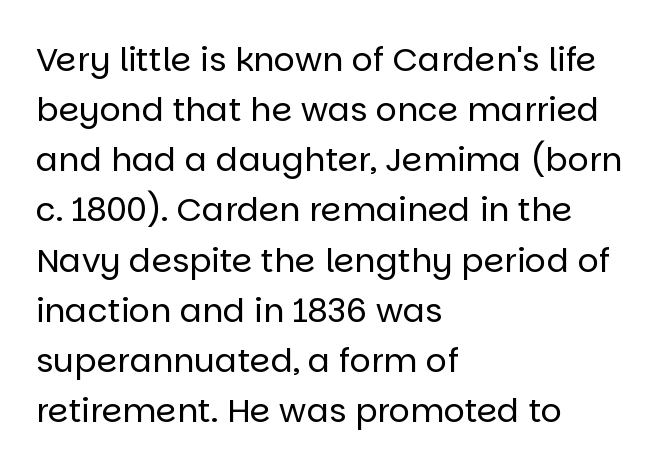
Each letter keeps its own natural width here, so spacing adapts to shape. Rows of type keep a routine distance in the vertical direction. The rendering shows plain stroke endings on the letterforms — a sans-serif design. The baseline area is clear. Is the letter spacing exaggerated? No — it looks like the ordinary default.
